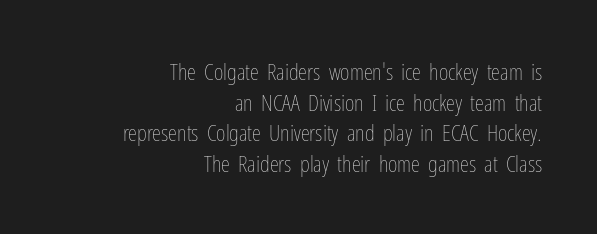
Q: Is the text bold? A: No.
Q: Is the text italic (slanted)? A: No, it is upright.
Q: Is the text underlined? A: No.
Q: How is the paragraph aligned? A: Right-aligned.
Q: Is the spacing between letters normal or unusually wide? A: Normal.
Q: Is the spacing between lines tight, normal or loose? A: Normal.
